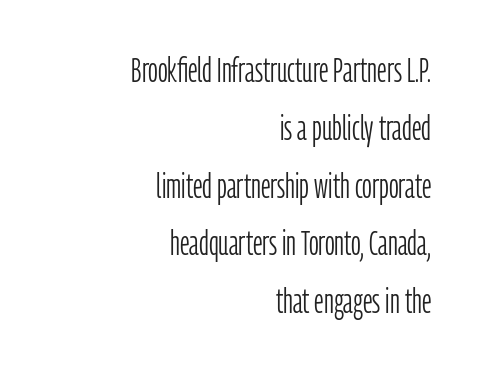
Q: Is the text bold? A: No.
Q: Is the text italic (slanted)? A: No, it is upright.
Q: Is the typeface a serif or a sans-serif typeface? A: Sans-serif.
Q: Is the text underlined? A: No.
Q: How is the paragraph aligned? A: Right-aligned.
Q: Is the spacing between letters normal or unusually wide? A: Normal.
Q: Is the spacing between lines tight, normal or loose? A: Normal.
Q: Width (condensed, normal, or wide)? A: Condensed.
Q: Stroke contrast? A: Low.
Q: x-height? A: Medium.
Q: Monospaced? A: No.
